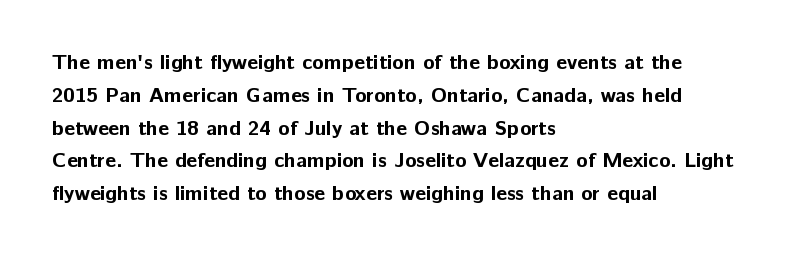
{"italic": "no", "bold": "yes", "underline": "no", "align": "left", "line_spacing": "normal", "line_spacing_ratio": 1.56, "letter_spacing": "normal", "letter_spacing_em": 0.0, "glyph_px": 21}
